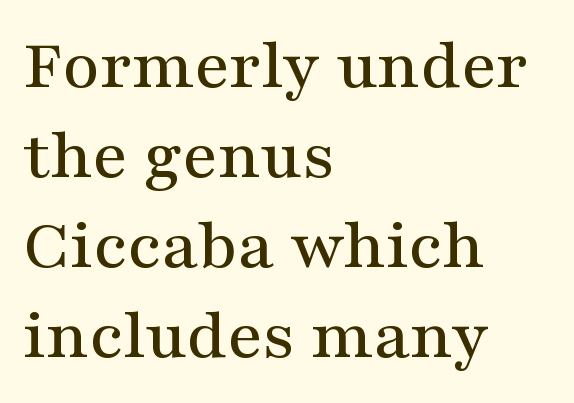
The image shows 72 px wide serif type, upright; set left-aligned, normal line spacing (1.25x), normal letter spacing, not underlined; medium stroke contrast and a medium x-height.
